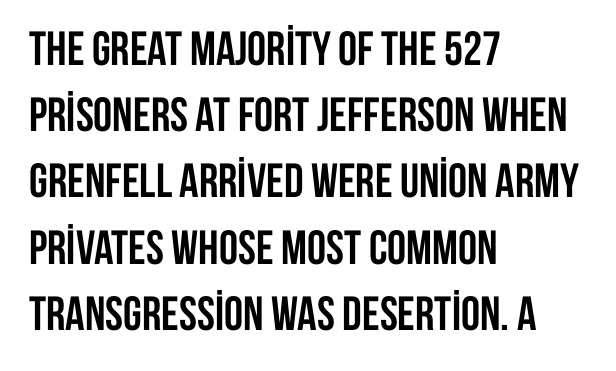
The image shows 48 px semibold, condensed sans-serif type, upright; set left-aligned, normal line spacing (1.38x), normal letter spacing, not underlined; low stroke contrast and a large x-height.
